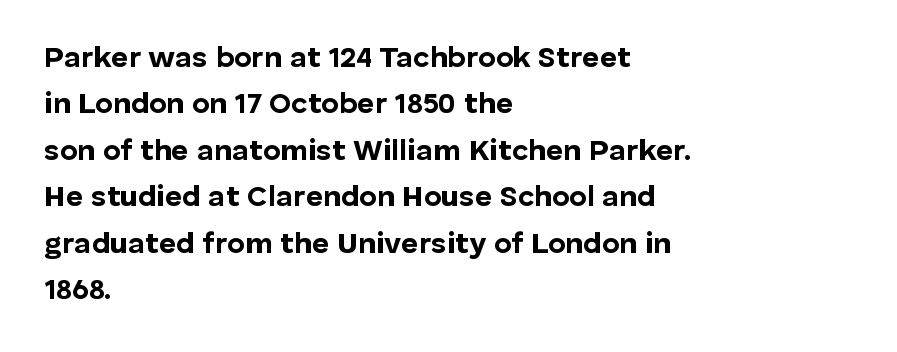
{"serif": "no", "italic": "no", "bold": "yes", "weight": "bold", "width": "normal", "stroke_contrast": "low", "x_height": "medium", "monospaced": "no", "underline": "no", "align": "left", "line_spacing": "normal", "line_spacing_ratio": 1.55, "letter_spacing": "normal", "letter_spacing_em": 0.0, "glyph_px": 30}
